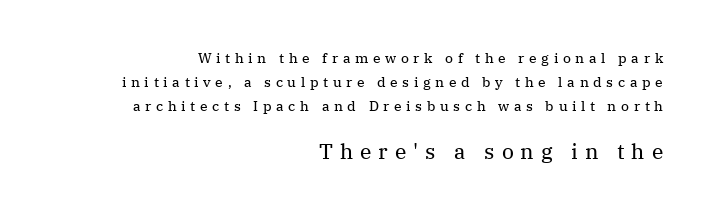
Q: Is the text bold? A: No.
Q: Is the text italic (slanted)? A: No, it is upright.
Q: Is the text underlined? A: No.
Q: How is the paragraph aligned? A: Right-aligned.
Q: Is the spacing between letters normal or unusually wide? A: Unusually wide.
Q: Which block of text is set in a larger size, the first (top) or the second (bottom)? A: The second (bottom) one.
